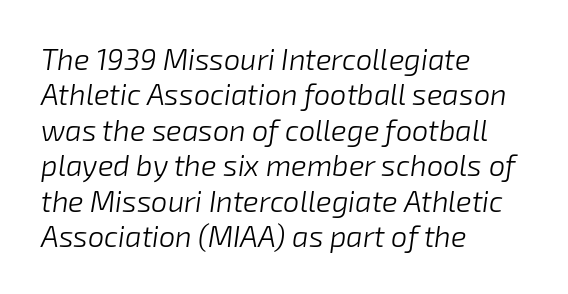
Q: Is the text bold? A: No.
Q: Is the text italic (slanted)? A: Yes, it leans right by about 8 degrees.
Q: Is the text underlined? A: No.
Q: How is the paragraph aligned? A: Left-aligned.
Q: Is the spacing between letters normal or unusually wide? A: Normal.
Q: Width (condensed, normal, or wide)? A: Normal.
Q: Stroke contrast? A: Low.
Q: x-height? A: Medium.
Q: Monospaced? A: No.
